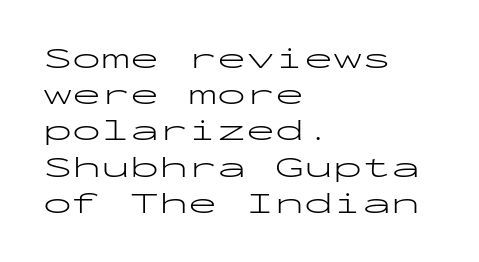
The image shows 29 px light, wide sans-serif type, upright, monospaced; set left-aligned, normal line spacing (1.25x), normal letter spacing, not underlined; low stroke contrast and a medium x-height.
